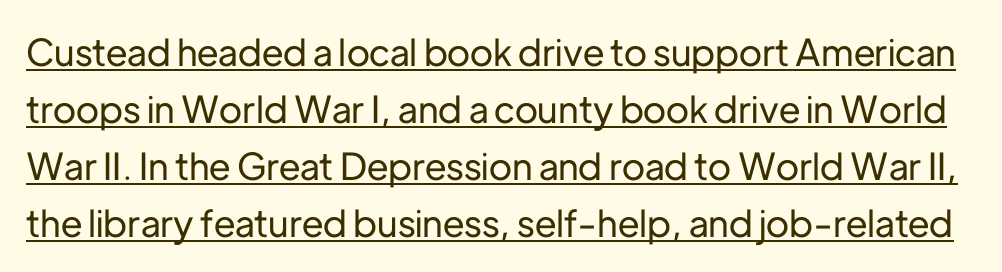
The image shows 37 px sans-serif type, upright; set normal line spacing (1.54x), normal letter spacing, underlined; low stroke contrast and a medium x-height.
